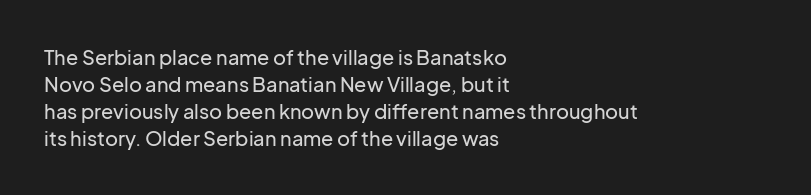
{"italic": "no", "underline": "no", "align": "left", "line_spacing": "normal", "line_spacing_ratio": 1.35, "letter_spacing": "normal", "letter_spacing_em": 0.0, "glyph_px": 20}
